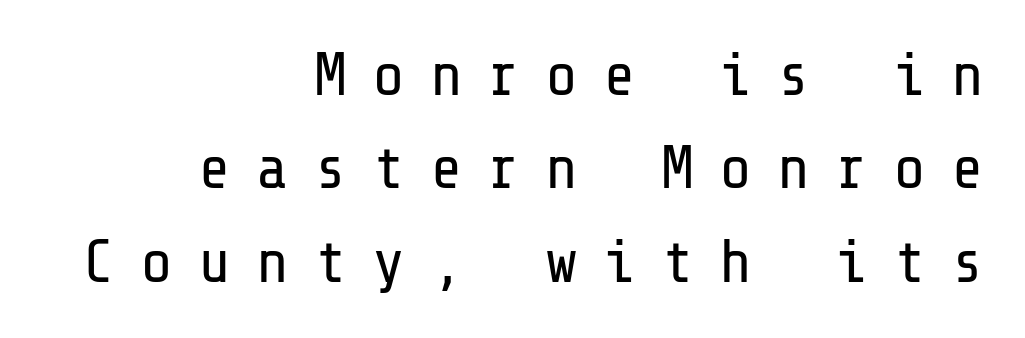
The image shows 61 px regular-weight sans-serif type, upright; set right-aligned, normal line spacing (1.53x), unusually wide letter spacing (+0.41 em), not underlined; low stroke contrast and a medium x-height.
